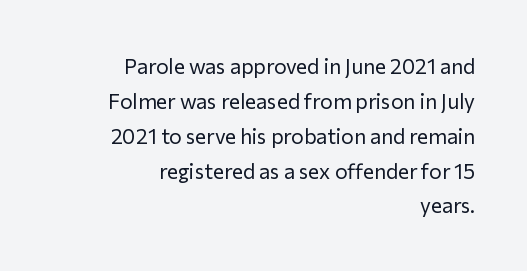
Q: Is the text bold? A: No.
Q: Is the text italic (slanted)? A: No, it is upright.
Q: Is the text underlined? A: No.
Q: How is the paragraph aligned? A: Right-aligned.
Q: Is the spacing between letters normal or unusually wide? A: Normal.
Q: Is the spacing between lines tight, normal or loose? A: Normal.
